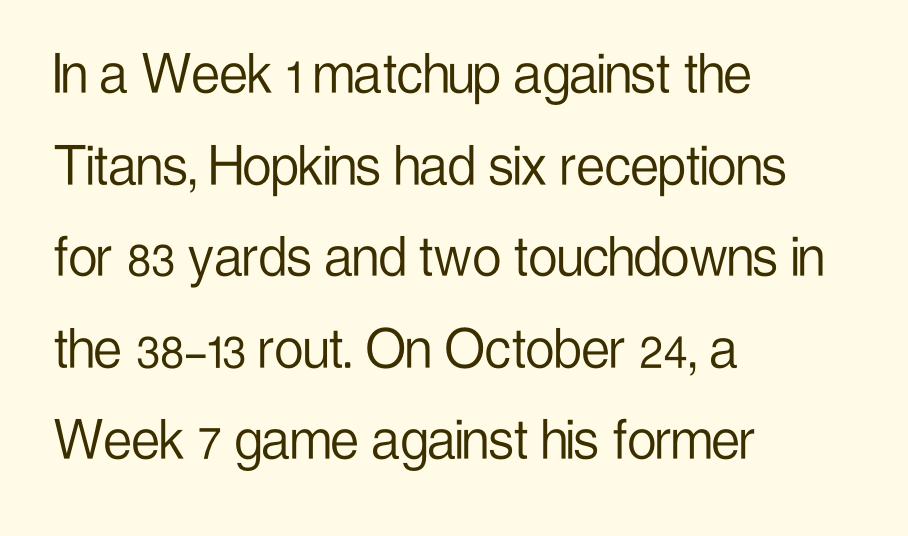
{"serif": "no", "italic": "no", "bold": "no", "weight": "light", "width": "condensed", "stroke_contrast": "low", "x_height": "medium", "monospaced": "no", "underline": "no", "align": "left", "line_spacing": "normal", "line_spacing_ratio": 1.43, "letter_spacing": "normal", "letter_spacing_em": 0.0, "glyph_px": 64}
